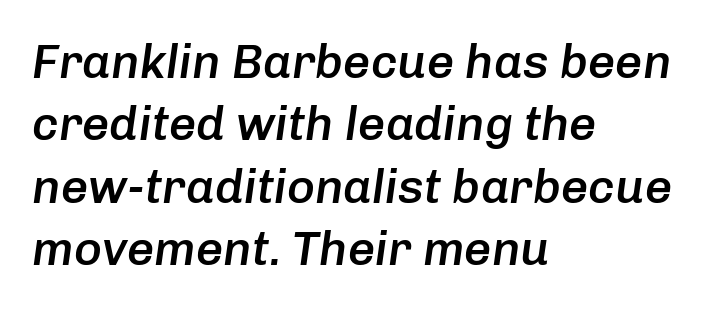
The image shows 48 px semibold type, italic (leaning right); set left-aligned, normal line spacing (1.3x), normal letter spacing, not underlined; low stroke contrast and a medium x-height.
